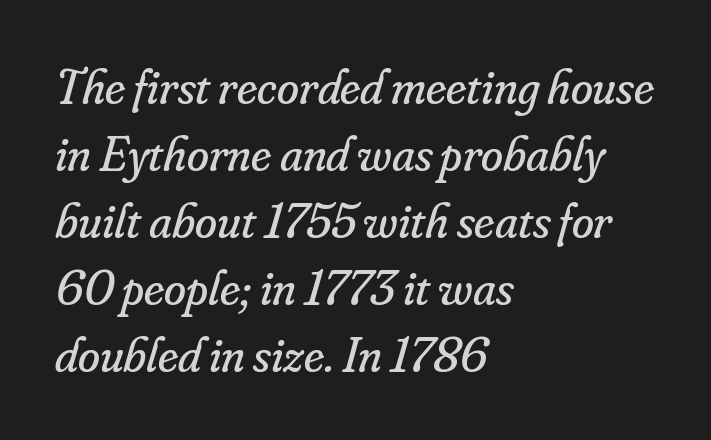
{"serif": "yes", "italic": "yes", "lean": "right", "slant_degrees": 16, "bold": "no", "weight": "regular", "width": "normal", "stroke_contrast": "low", "x_height": "small", "monospaced": "no", "underline": "no", "align": "left", "line_spacing": "normal", "line_spacing_ratio": 1.34, "letter_spacing": "normal", "letter_spacing_em": 0.0, "glyph_px": 50}
